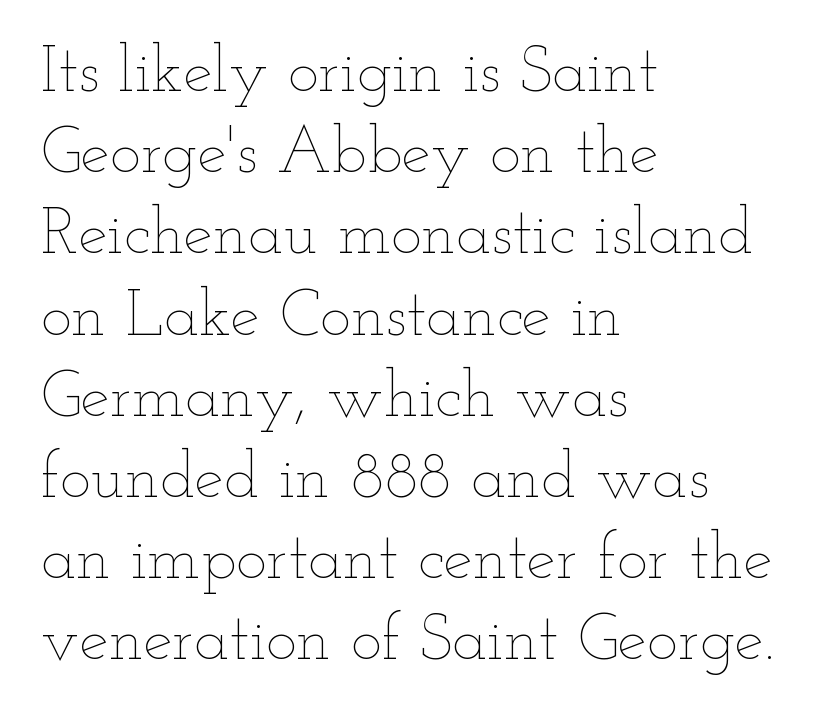
{"italic": "no", "bold": "no", "weight": "thin", "width": "wide", "stroke_contrast": "low", "x_height": "small", "monospaced": "no", "underline": "no", "align": "left", "line_spacing_ratio": 1.23, "letter_spacing": "normal", "letter_spacing_em": 0.0, "glyph_px": 66}
